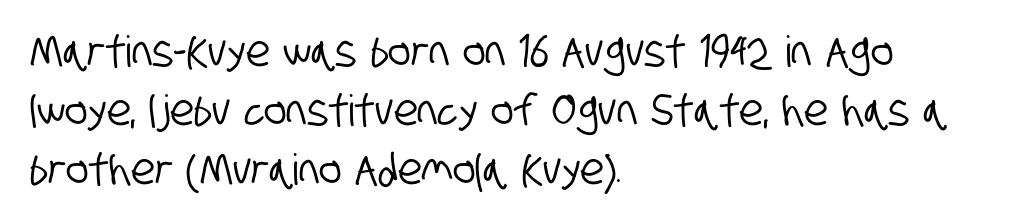
Q: Is the typeface a serif or a sans-serif typeface? A: Sans-serif.
Q: Is the text underlined? A: No.
Q: How is the paragraph aligned? A: Left-aligned.
Q: Is the spacing between letters normal or unusually wide? A: Normal.
Q: Is the spacing between lines tight, normal or loose? A: Normal.
Q: Width (condensed, normal, or wide)? A: Condensed.
Q: Stroke contrast? A: Low.
Q: x-height? A: Large.
Q: Monospaced? A: No.
